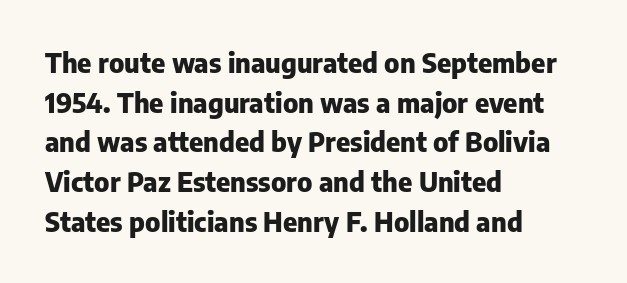
The glyphs are unaccompanied by any horizontal stroke below them. The characters look thick and weighty, a clear bold. Horizontally, the lines are justified to the leading edge only. Successive baselines arrive at the customary interval. Ordinary non-slanted type is in use.
